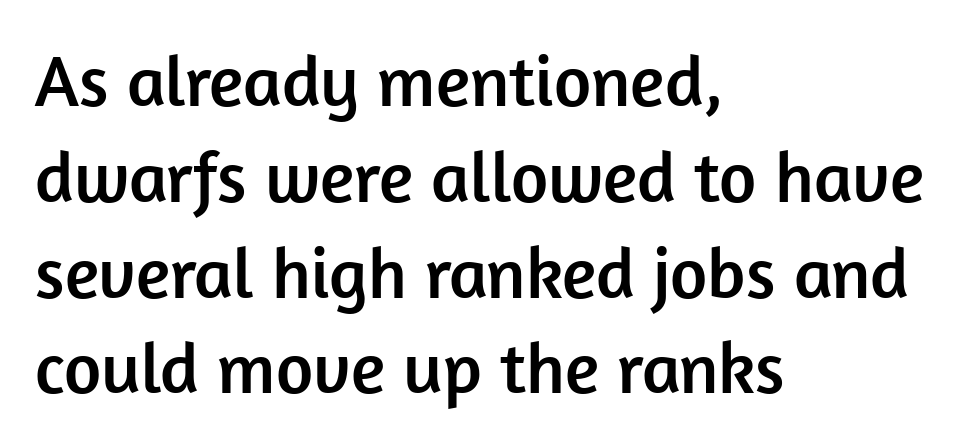
{"serif": "no", "italic": "no", "width": "normal", "stroke_contrast": "low", "x_height": "medium", "monospaced": "no", "underline": "no", "align": "left", "line_spacing": "normal", "line_spacing_ratio": 1.33, "letter_spacing": "normal", "letter_spacing_em": 0.0, "glyph_px": 72}
